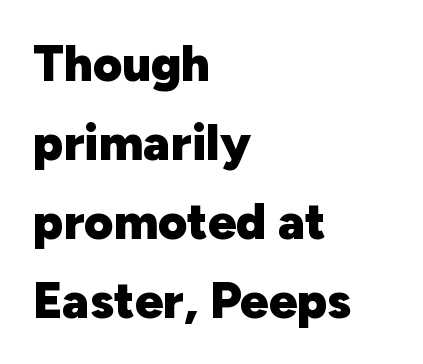
The image shows 50 px heavy sans-serif type, upright; set left-aligned, normal line spacing (1.58x), normal letter spacing, not underlined; low stroke contrast and a medium x-height.
